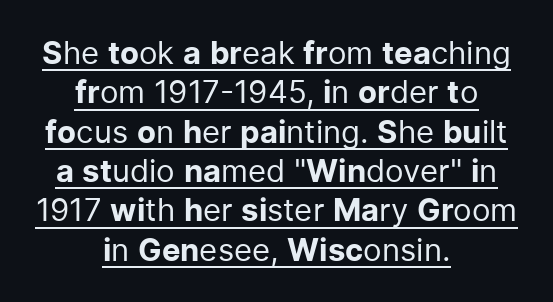
Does extra space separate the letters? No, they use regular spacing. The axis of the letterforms is exactly vertical. Heaviness? Minimal to ordinary, like unemphasized prose. Leftover space on each line is divided equally before and after the words.
